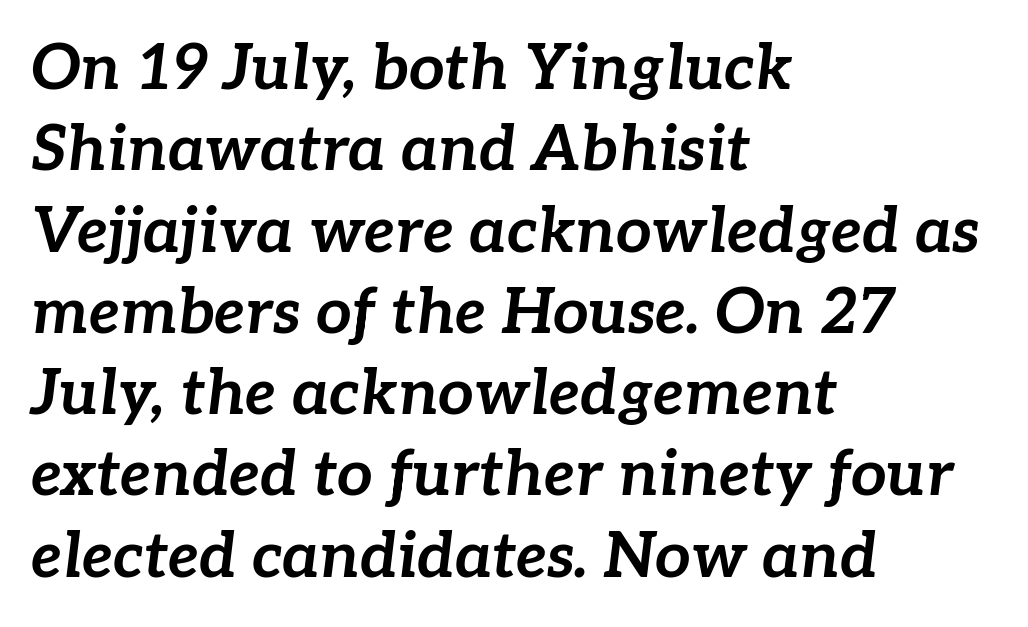
Q: Is the text bold? A: Yes.
Q: Is the text italic (slanted)? A: Yes, it leans right by about 7 degrees.
Q: Is the text underlined? A: No.
Q: How is the paragraph aligned? A: Left-aligned.
Q: Is the spacing between letters normal or unusually wide? A: Normal.
Q: Is the spacing between lines tight, normal or loose? A: Normal.
Q: Width (condensed, normal, or wide)? A: Normal.
Q: Stroke contrast? A: Low.
Q: x-height? A: Medium.
Q: Monospaced? A: No.
